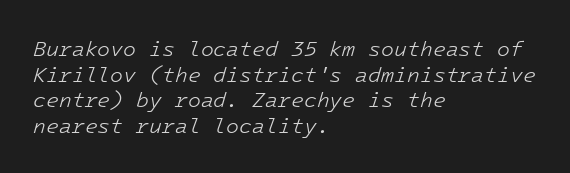
The image shows 21 px text type, italic (leaning right); set left-aligned, line spacing 1.22x, normal letter spacing, not underlined.
